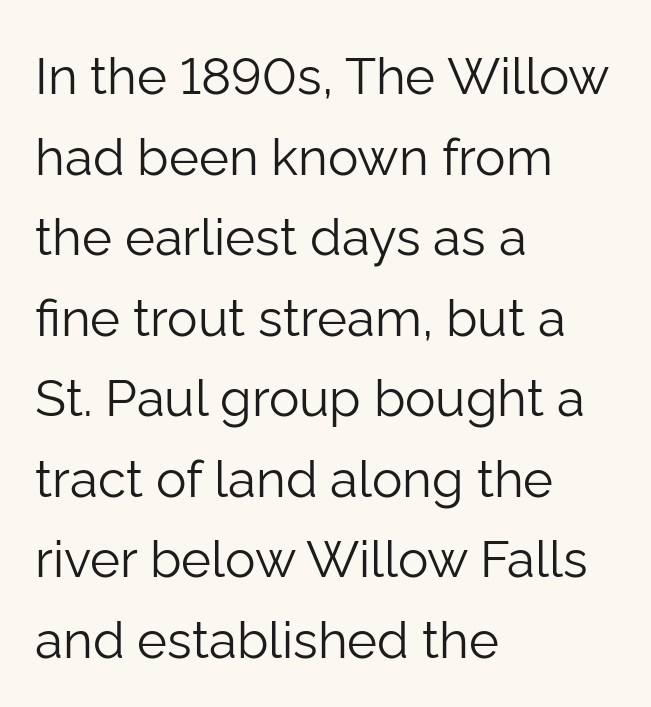
The image shows 51 px light sans-serif type, upright; set left-aligned, normal line spacing (1.58x), normal letter spacing, not underlined; low stroke contrast and a medium x-height.
